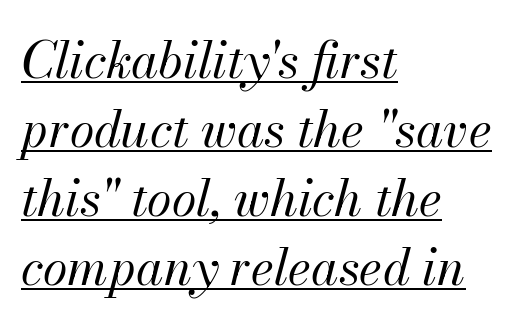
The image shows 50 px regular-weight type, italic (leaning right); set left-aligned, normal line spacing (1.38x), normal letter spacing, underlined; medium stroke contrast and a small x-height.
